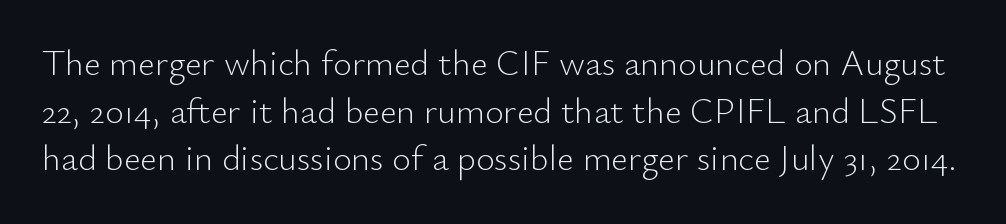
Summary of vertical rhythm: regular, with standard interline spacing. The passage shown has conventional tracking throughout. Nobody drew a line under any word here. Ink coverage per letter is moderate at most. These lines were composed using upright roman letters. The rendering uses natural spacing where letterforms have individual widths.
